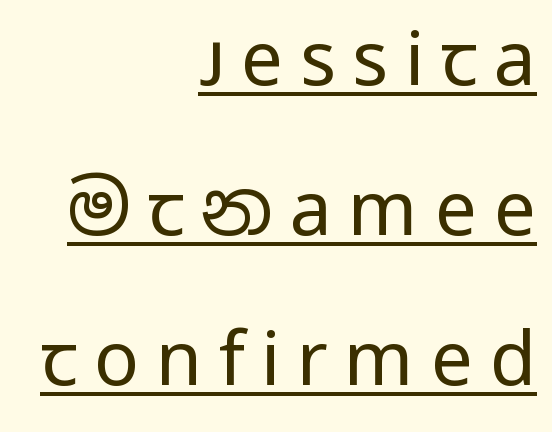
{"serif": "no", "italic": "no", "bold": "no", "weight": "regular", "width": "normal", "stroke_contrast": "low", "x_height": "medium", "monospaced": "no", "underline": "yes", "align": "right", "line_spacing": "loose", "line_spacing_ratio": 2.0, "letter_spacing": "wide", "letter_spacing_em": 0.22, "glyph_px": 75}
